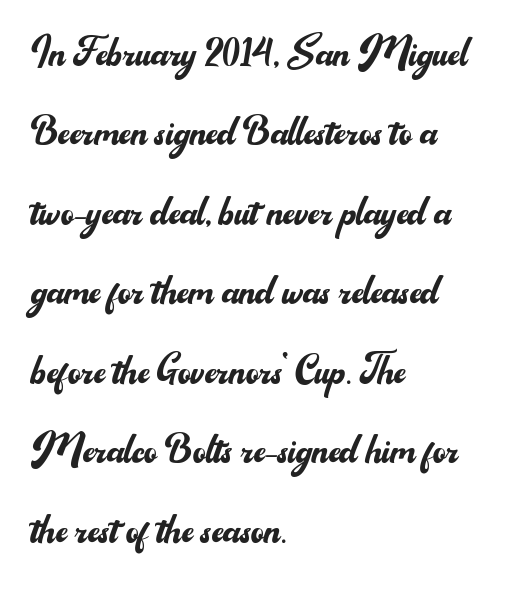
{"serif": "no", "bold": "no", "weight": "regular", "width": "normal", "stroke_contrast": "medium", "x_height": "small", "monospaced": "no", "underline": "no", "align": "left", "line_spacing": "normal", "line_spacing_ratio": 1.59, "letter_spacing": "normal", "letter_spacing_em": 0.0, "glyph_px": 50}
